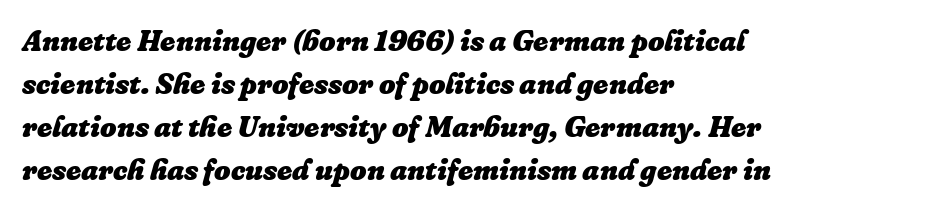
{"italic": "yes", "lean": "right", "slant_degrees": 16, "bold": "yes", "weight": "heavy", "width": "normal", "stroke_contrast": "low", "x_height": "medium", "monospaced": "no", "underline": "no", "align": "left", "line_spacing": "normal", "line_spacing_ratio": 1.48, "letter_spacing": "normal", "letter_spacing_em": 0.0, "glyph_px": 29}
